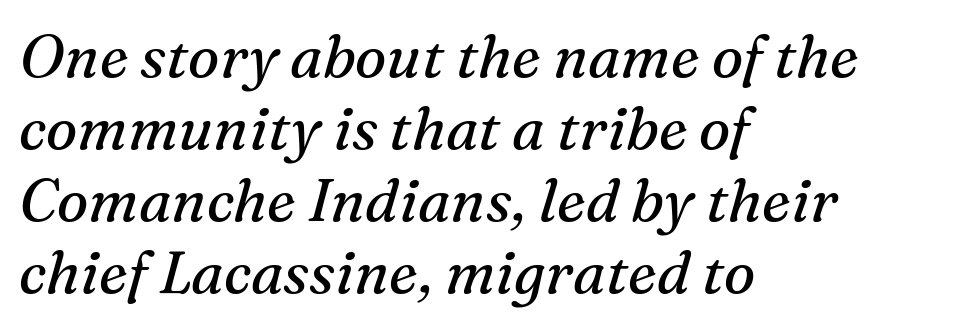
Check where the strokes stop: tiny serifs finish them off. The face looks like a standard text weight, possibly lighter. Each word holds together tightly as a unit, with standard inter-letter gaps. These lines are set flush left with a ragged right edge. Looks like regular typesetting: each glyph gets only the width it needs.
